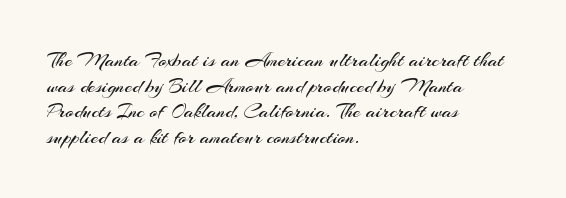
Q: Is the text bold? A: No.
Q: Is the text italic (slanted)? A: Yes.
Q: Is the text underlined? A: No.
Q: How is the paragraph aligned? A: Left-aligned.
Q: Is the spacing between letters normal or unusually wide? A: Normal.
